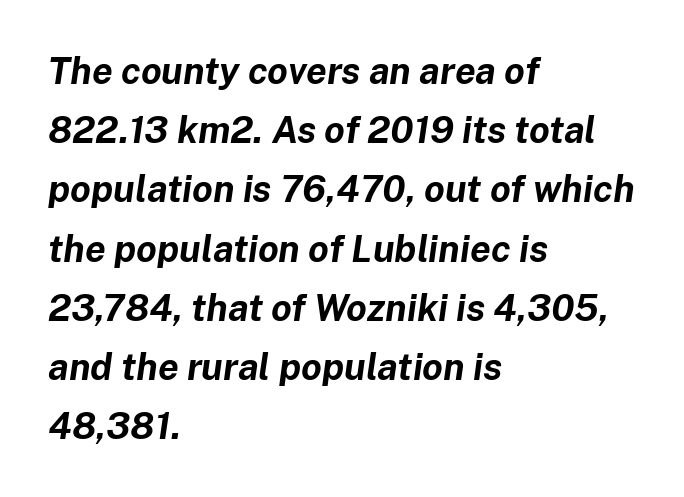
Nothing unusual about the tracking: characters are spaced as the font intends. Interline gaps are of average width in this sample. Rendered with sloped, italic letterforms. The paragraph has a hard left edge and a soft right edge. Is the type bold? Yes — the strokes are clearly thick and heavy.
